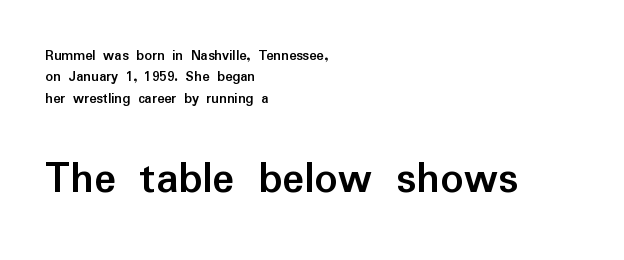
{"serif": "no", "italic": "no", "bold": "yes", "weight": "semibold", "width": "normal", "stroke_contrast": "low", "x_height": "medium", "monospaced": "no", "underline": "no", "align": "left", "line_spacing": "normal", "line_spacing_ratio": 1.42, "letter_spacing": "normal", "letter_spacing_em": 0.0, "larger_block": "second", "size_ratio": 3.07, "glyph_px": 46}
